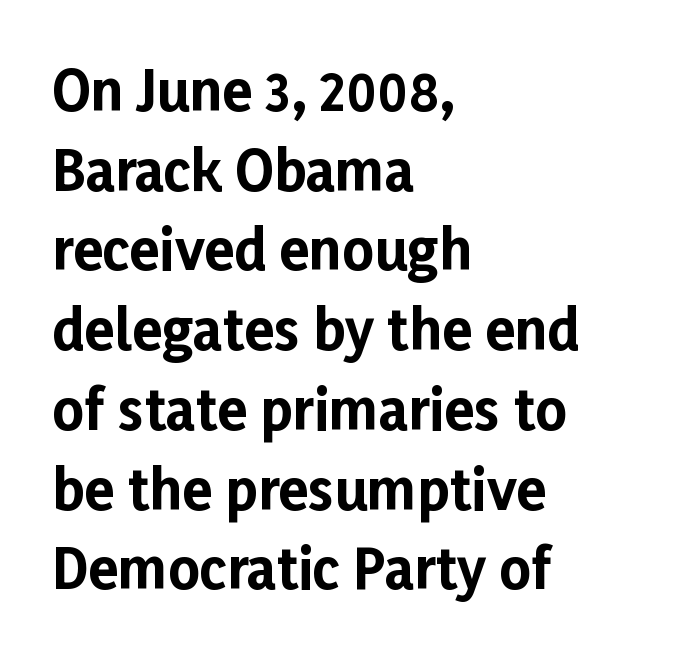
{"serif": "no", "italic": "no", "bold": "yes", "weight": "bold", "width": "normal", "stroke_contrast": "low", "x_height": "medium", "monospaced": "no", "underline": "no", "align": "left", "line_spacing": "normal", "line_spacing_ratio": 1.45, "letter_spacing": "normal", "letter_spacing_em": 0.0, "glyph_px": 55}
